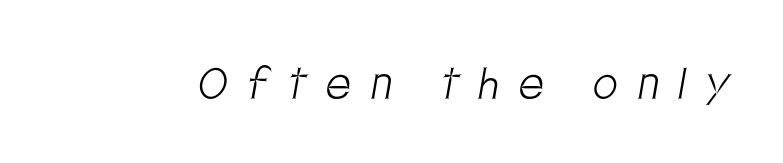
{"serif": "no", "bold": "no", "weight": "light", "width": "condensed", "stroke_contrast": "low", "x_height": "large", "monospaced": "no", "underline": "no", "letter_spacing": "wide", "letter_spacing_em": 0.37, "glyph_px": 55}
